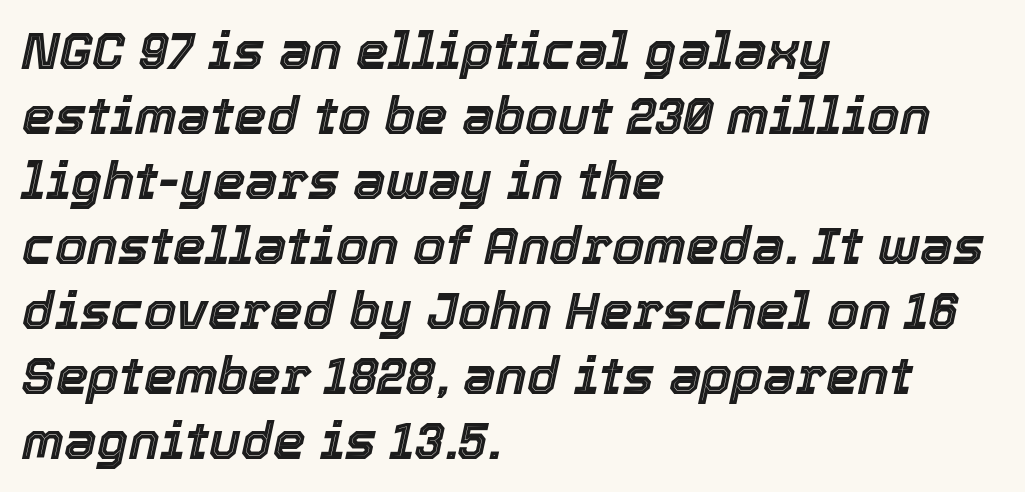
Q: Is the text italic (slanted)? A: Yes, it leans right by about 12 degrees.
Q: Is the text underlined? A: No.
Q: How is the paragraph aligned? A: Left-aligned.
Q: Is the spacing between letters normal or unusually wide? A: Normal.
Q: Is the spacing between lines tight, normal or loose? A: Normal.
Q: Width (condensed, normal, or wide)? A: Normal.
Q: x-height? A: Medium.
Q: Monospaced? A: No.
